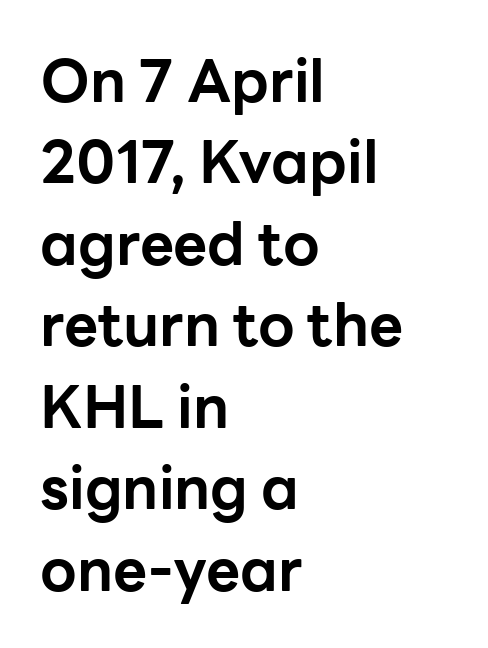
The image shows 59 px bold sans-serif type, upright; set left-aligned, normal line spacing (1.38x), normal letter spacing, not underlined; low stroke contrast and a medium x-height.
